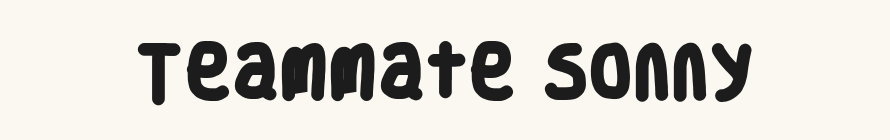
The image shows 57 px heavy, condensed sans-serif type; set normal letter spacing, not underlined; low stroke contrast and a large x-height.
